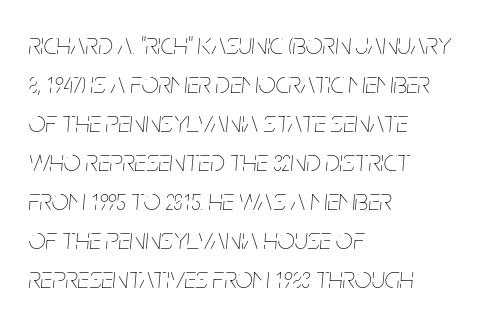
{"italic": "yes", "lean": "right", "slant_degrees": 5, "bold": "no", "weight": "thin", "width": "condensed", "stroke_contrast": "low", "x_height": "large", "monospaced": "no", "underline": "no", "align": "left", "line_spacing": "normal", "line_spacing_ratio": 1.3, "letter_spacing": "normal", "letter_spacing_em": 0.0, "glyph_px": 30}
